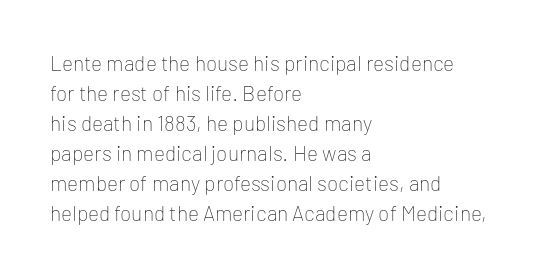
{"italic": "no", "bold": "no", "underline": "no", "align": "left", "line_spacing": "normal", "line_spacing_ratio": 1.43, "letter_spacing": "normal", "letter_spacing_em": 0.0, "glyph_px": 21}
